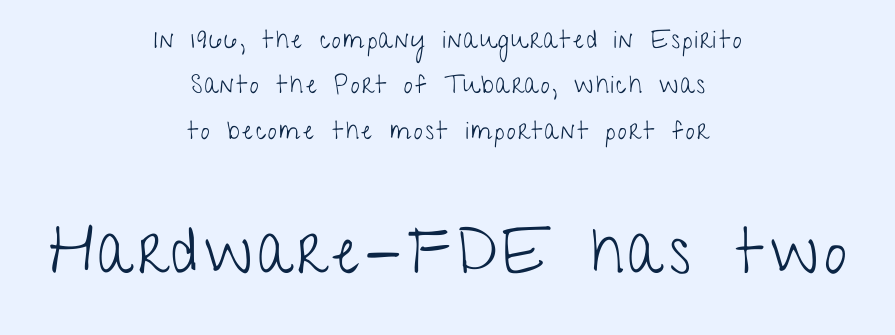
Q: Is the text bold? A: No.
Q: Is the text italic (slanted)? A: No, it is upright.
Q: Is the typeface a serif or a sans-serif typeface? A: Sans-serif.
Q: Is the text underlined? A: No.
Q: How is the paragraph aligned? A: Centered.
Q: Which block of text is set in a larger size, the first (top) or the second (bottom)? A: The second (bottom) one.
Q: Width (condensed, normal, or wide)? A: Condensed.
Q: Stroke contrast? A: Low.
Q: x-height? A: Medium.
Q: Monospaced? A: No.
